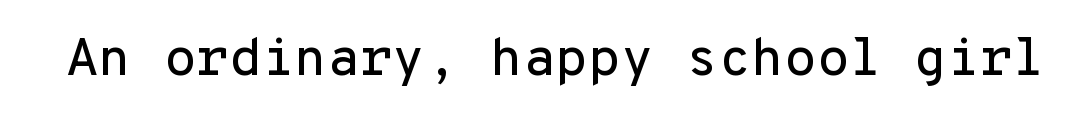
Q: Is the text italic (slanted)? A: No, it is upright.
Q: Is the typeface a serif or a sans-serif typeface? A: Sans-serif.
Q: Is the text underlined? A: No.
Q: Is the spacing between letters normal or unusually wide? A: Normal.
Q: Width (condensed, normal, or wide)? A: Normal.
Q: Stroke contrast? A: Low.
Q: x-height? A: Medium.
Q: Monospaced? A: Yes.
